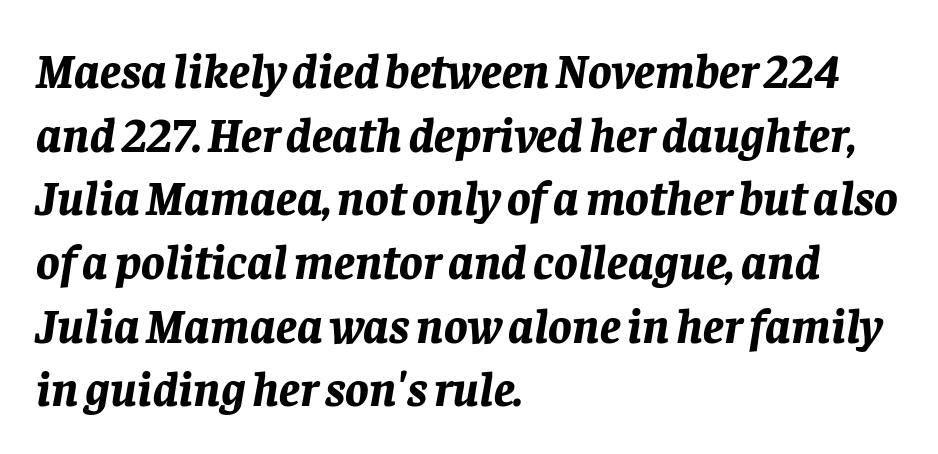
This sample has the flowing, uneven cadence of proportional lettering. Just letters on the line, the space beneath them empty. Typesetter's note: full bold, strokes at maximum text heaviness. You can tell it's italic because the verticals aren't actually vertical. The text block is weighted toward the left margin, trailing off unevenly rightward.
